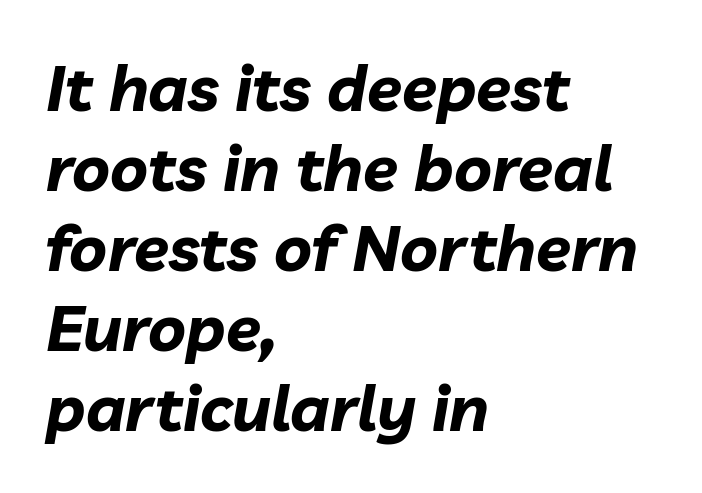
The image shows 64 px bold type, italic (leaning right); set left-aligned, normal line spacing (1.25x), normal letter spacing, not underlined; low stroke contrast and a medium x-height.
